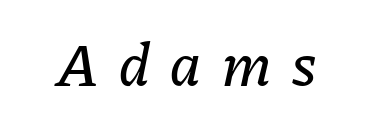
The zone under the glyphs is completely vacant. Character widths vary here, with narrow letters taking less room than wide ones. Rendered with sloped, italic letterforms. Honestly, the letter spacing is so wide it's the main thing you notice.
